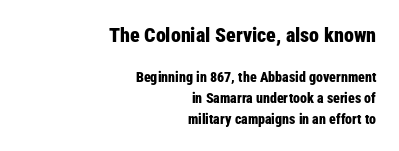
Q: Is the text bold? A: Yes.
Q: Is the text italic (slanted)? A: No, it is upright.
Q: Is the text underlined? A: No.
Q: How is the paragraph aligned? A: Right-aligned.
Q: Is the spacing between letters normal or unusually wide? A: Normal.
Q: Is the spacing between lines tight, normal or loose? A: Normal.
Q: Which block of text is set in a larger size, the first (top) or the second (bottom)? A: The first (top) one.
